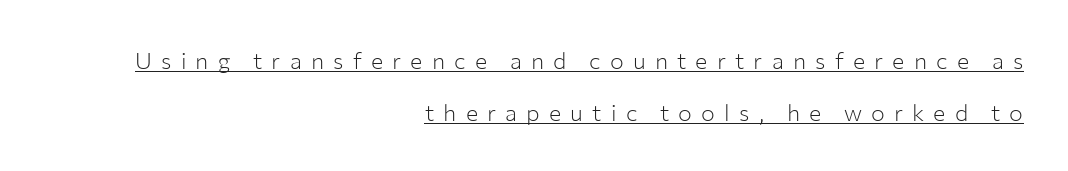
A student would call this right alignment; a typographer would say flush right, rag left. The rendered words wear a rule along their underside. Every character sits straight up, as roman type does. The line-height multiplier appears high, well above default. Summary of weight: not heavy and not bold.
